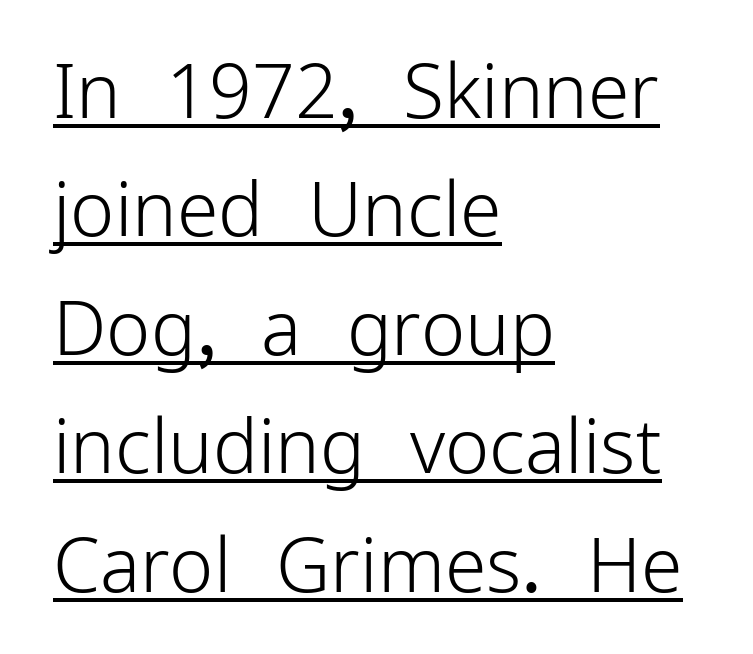
One glance says typical: line gaps are just what's usual. The paragraph shown leans on its left margin. Quick note: underline on. Is the letter spacing exaggerated? No — it looks like the ordinary default.
